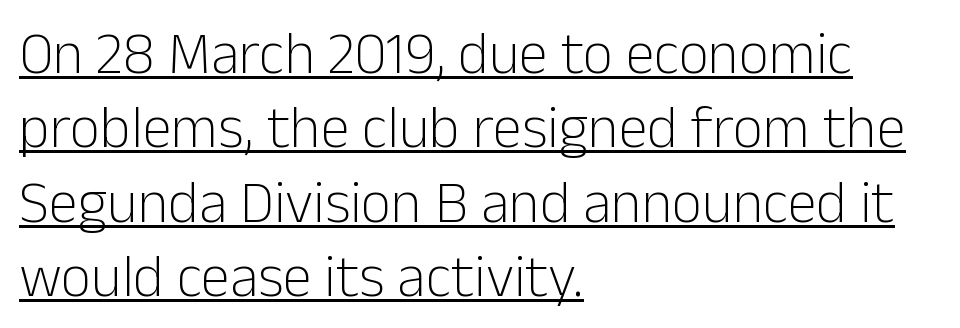
Line starts are locked; line ends wander. Successive baselines arrive at the customary interval. The passage shown is typeset with a sans-serif family. Proportional: the letters do not fall into vertical columns. This sample carries an underscore along the baseline area.
